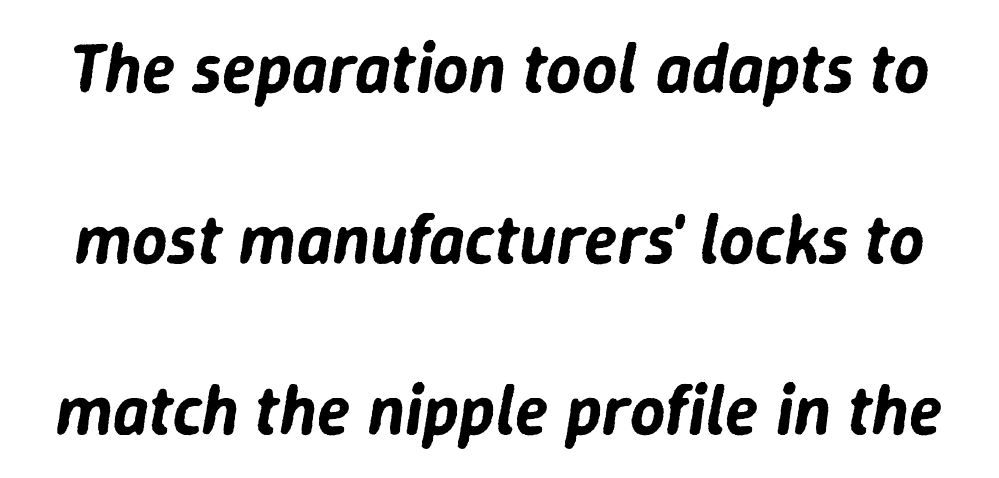
The image shows 69 px text type, italic (leaning right); set loose line spacing (2.48x), normal letter spacing, not underlined; low stroke contrast and a medium x-height.
